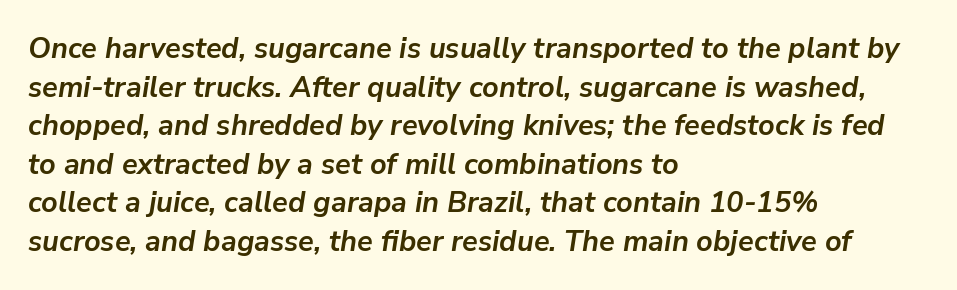
Descenders are the only things crossing below the line. Short and long lines alike share a common starting point at left. Letter spacing: default. When letters slant like this, we call the style italic. Looks like regular typesetting: each glyph gets only the width it needs.
